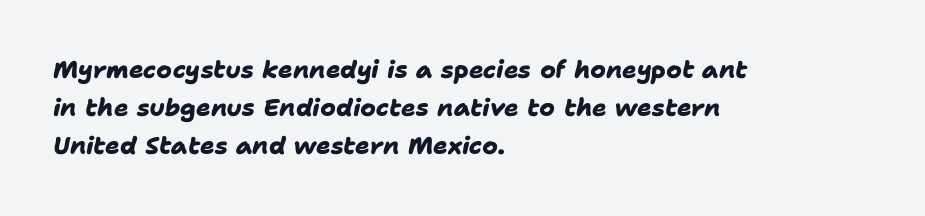
The image shows 24 px bold type; set left-aligned, normal line spacing (1.59x), normal letter spacing, not underlined.
